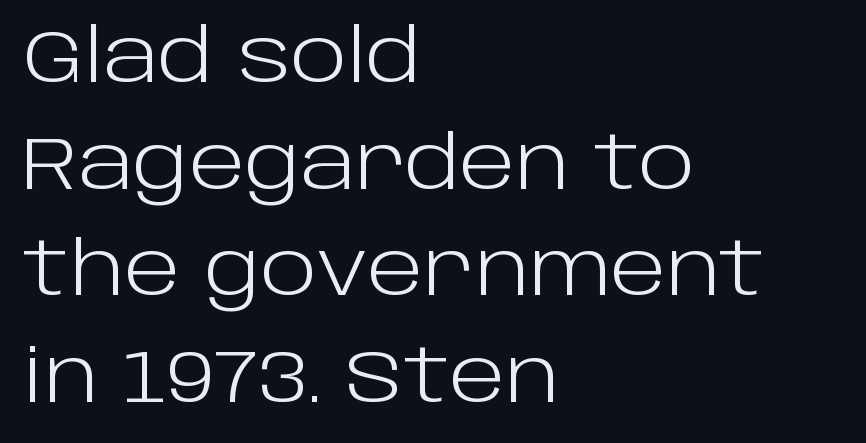
The image shows 74 px light sans-serif type, upright; set left-aligned, normal line spacing (1.44x), normal letter spacing, not underlined; low stroke contrast and a large x-height.
